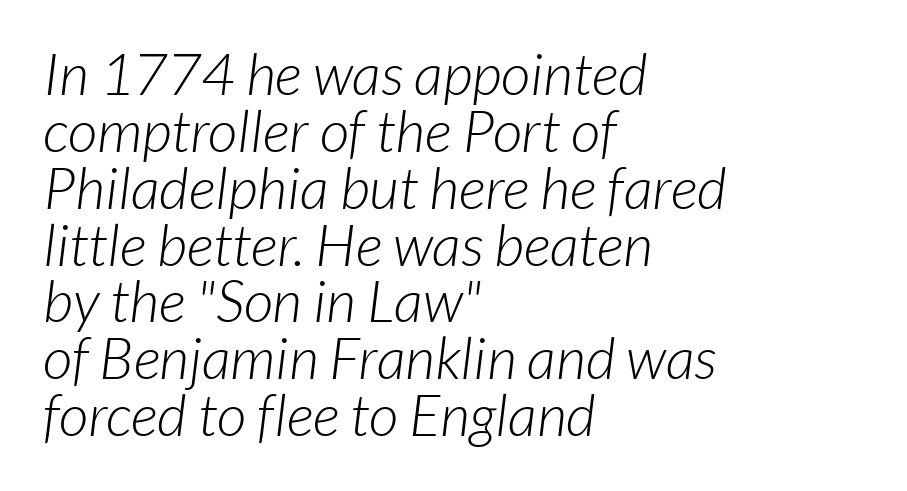
Q: Is the text bold? A: No.
Q: Is the typeface a serif or a sans-serif typeface? A: Sans-serif.
Q: Is the text underlined? A: No.
Q: How is the paragraph aligned? A: Left-aligned.
Q: Is the spacing between letters normal or unusually wide? A: Normal.
Q: Is the spacing between lines tight, normal or loose? A: Tight.
Q: Width (condensed, normal, or wide)? A: Normal.
Q: Stroke contrast? A: Low.
Q: x-height? A: Medium.
Q: Monospaced? A: No.
